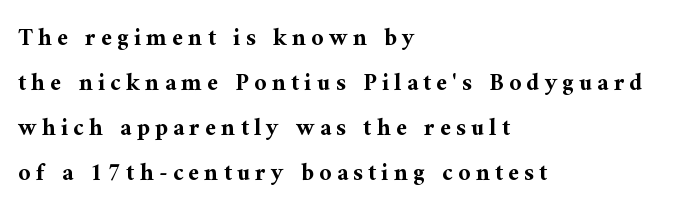
The image shows 24 px bold type, upright; set left-aligned, line spacing 1.88x, unusually wide letter spacing (+0.22 em), not underlined.
